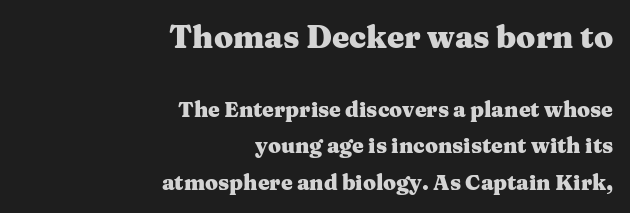
{"serif": "yes", "italic": "no", "bold": "yes", "weight": "heavy", "width": "wide", "stroke_contrast": "medium", "x_height": "medium", "monospaced": "no", "underline": "no", "align": "right", "line_spacing_ratio": 1.74, "letter_spacing": "normal", "letter_spacing_em": 0.0, "larger_block": "first", "size_ratio": 1.48, "glyph_px": 31}
